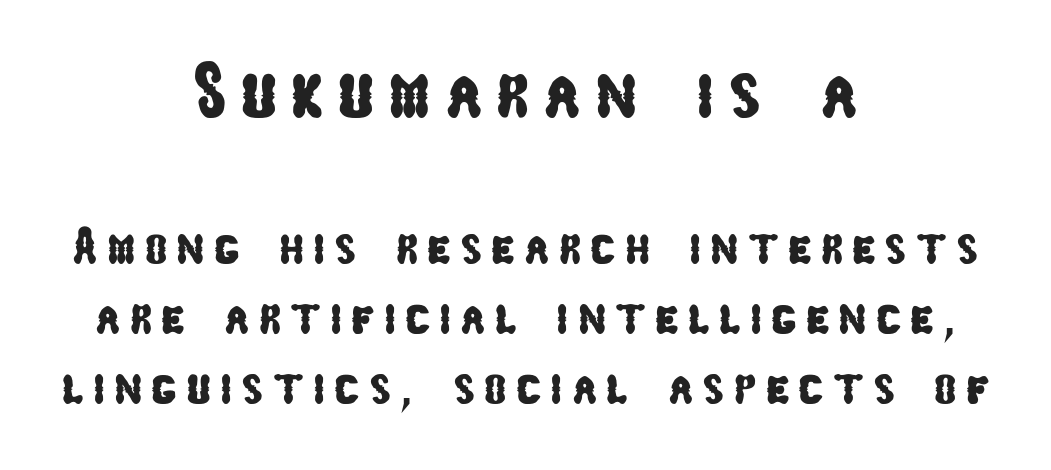
{"serif": "no", "width": "condensed", "stroke_contrast": "low", "x_height": "medium", "monospaced": "no", "underline": "no", "align": "center", "line_spacing": "normal", "line_spacing_ratio": 1.32, "larger_block": "first", "size_ratio": 1.49, "glyph_px": 79}
